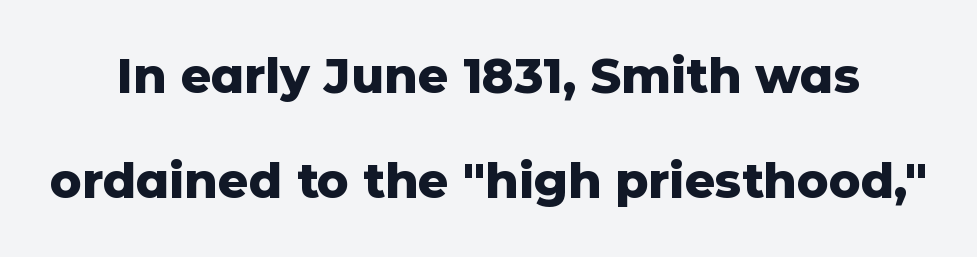
The horizontal fit of the characters is conventional and even. The rendering uses a large line-height, opening up the rows. Type without underlining. Plenty of ink on the page — the face is bold. The passage shown is typed in a proportional face where columns would drift.
